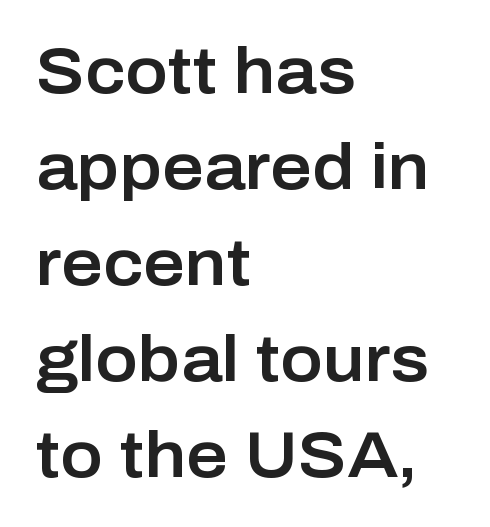
{"serif": "no", "italic": "no", "width": "normal", "stroke_contrast": "low", "x_height": "medium", "monospaced": "no", "underline": "no", "align": "left", "line_spacing": "normal", "line_spacing_ratio": 1.5, "letter_spacing": "normal", "letter_spacing_em": 0.0, "glyph_px": 64}
